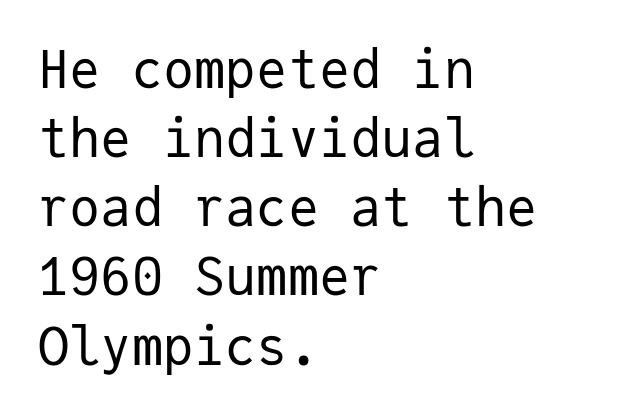
{"serif": "no", "italic": "no", "bold": "no", "weight": "regular", "width": "normal", "stroke_contrast": "low", "x_height": "medium", "monospaced": "yes", "underline": "no", "align": "left", "line_spacing": "normal", "line_spacing_ratio": 1.33, "letter_spacing": "normal", "letter_spacing_em": 0.0, "glyph_px": 52}
